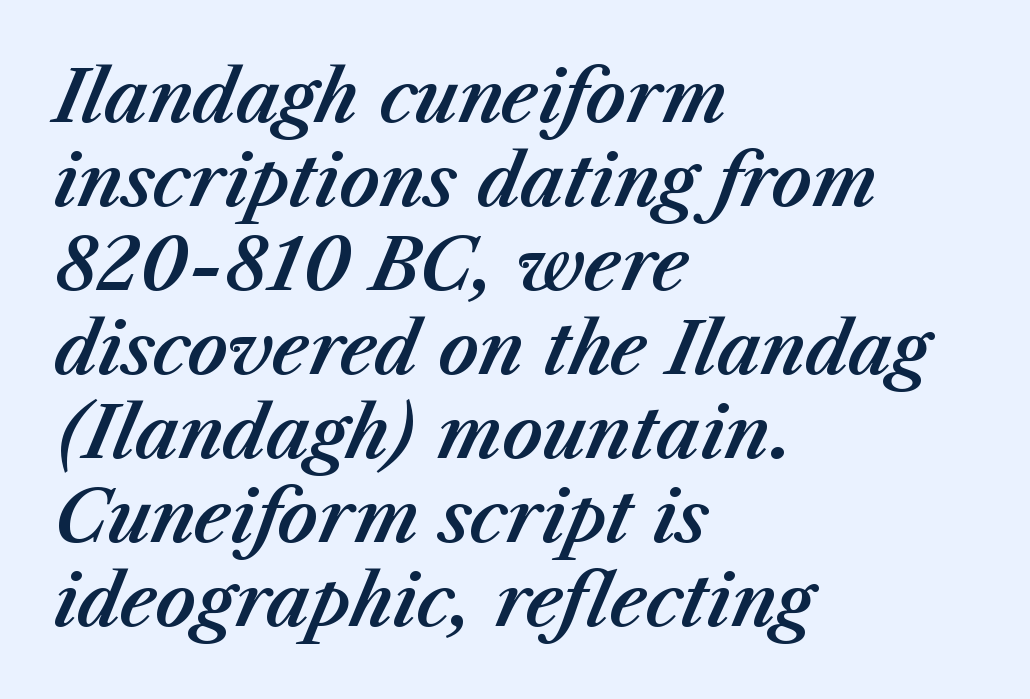
The image shows 70 px text type, italic (leaning right); set left-aligned, line spacing 1.2x, normal letter spacing, not underlined; medium stroke contrast and a medium x-height.
